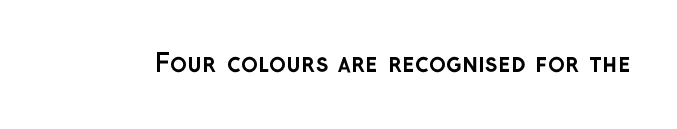
Underlining? Definitely not there. Strong, thick strokes mark this as bold type. This sample uses an upright cut, with every glyph sitting square on the baseline. A typesetter would call this zero additional tracking.
